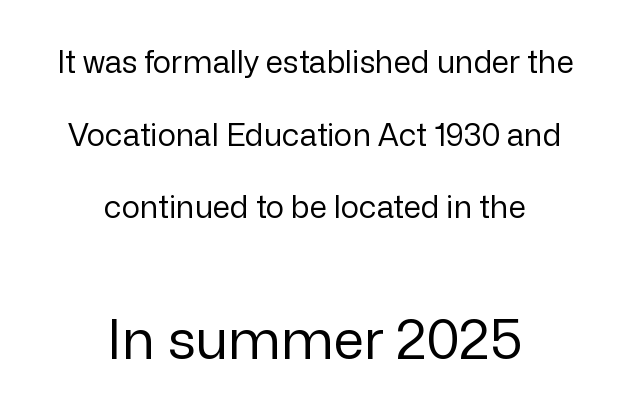
The horizontal fit of the characters is conventional and even. Stroke terminals: plain, sans-serif. Notice how the passage keeps no hard edge, just a central spine. The face looks like a standard text weight, possibly lighter. Think of a printed novel: that variable character pitch is what you see here. Underline: absent.
